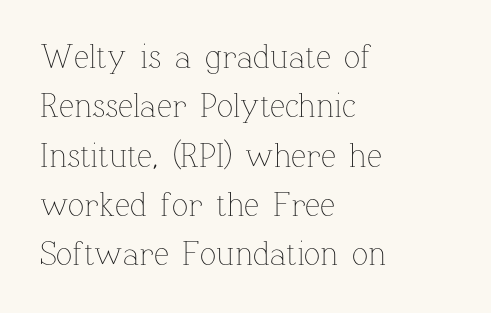
Italic? Not at all — the glyphs are vertical. This sample has the flowing, uneven cadence of proportional lettering. The strokes carry an ordinary text weight at most. A normal amount of white space separates one row of letters from the next. Only glyphs here, with clear space below each row. Words appear dense and cohesive because spacing is normal.
